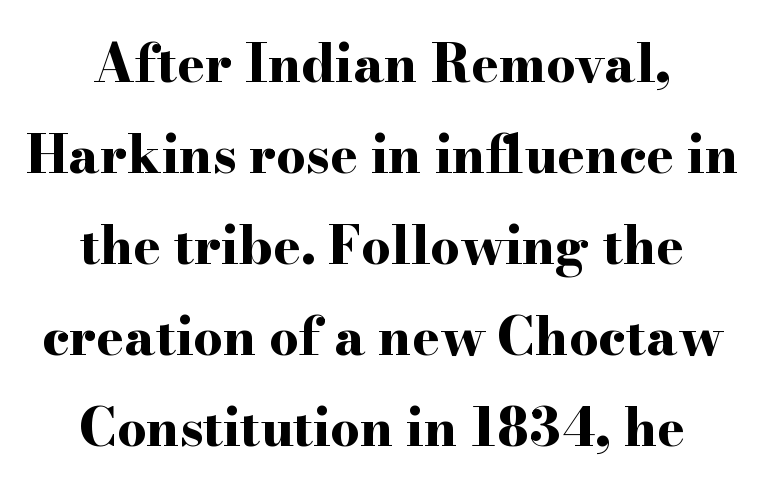
The face used here is proportionally spaced, like ordinary book or web type. Both edges are ragged and mirror each other, which tells us the setting is centered. The characters display serif detailing at their extremities. Check the space under the baseline: it is left empty. Every letter is thick-stroked: bold, no question.
